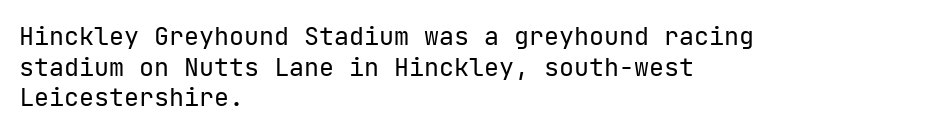
The image shows 25 px text type, upright; set left-aligned, line spacing 1.23x, normal letter spacing, not underlined.
